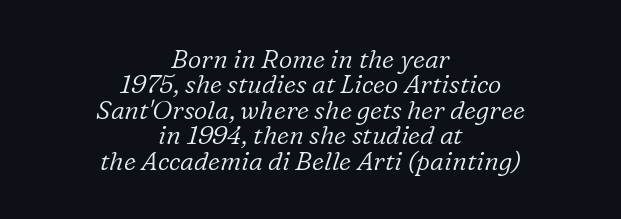
The image shows 26 px text type, italic (leaning right); set centered, tight line spacing (0.98x), normal letter spacing, not underlined.
